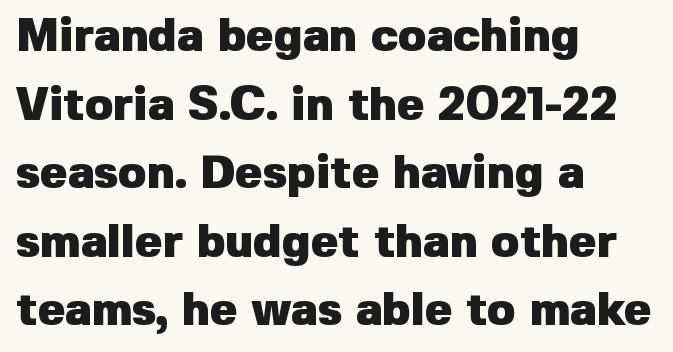
Q: Is the text bold? A: Yes.
Q: Is the text italic (slanted)? A: No, it is upright.
Q: Is the typeface a serif or a sans-serif typeface? A: Sans-serif.
Q: Is the text underlined? A: No.
Q: How is the paragraph aligned? A: Left-aligned.
Q: Is the spacing between letters normal or unusually wide? A: Normal.
Q: Is the spacing between lines tight, normal or loose? A: Normal.
Q: Width (condensed, normal, or wide)? A: Normal.
Q: Stroke contrast? A: Low.
Q: x-height? A: Medium.
Q: Monospaced? A: No.
